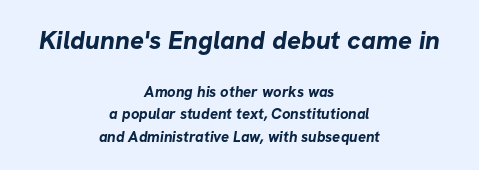
{"bold": "yes", "underline": "no", "align": "center", "line_spacing": "normal", "line_spacing_ratio": 1.48, "letter_spacing": "normal", "letter_spacing_em": 0.0, "larger_block": "first", "size_ratio": 1.73, "glyph_px": 26}
